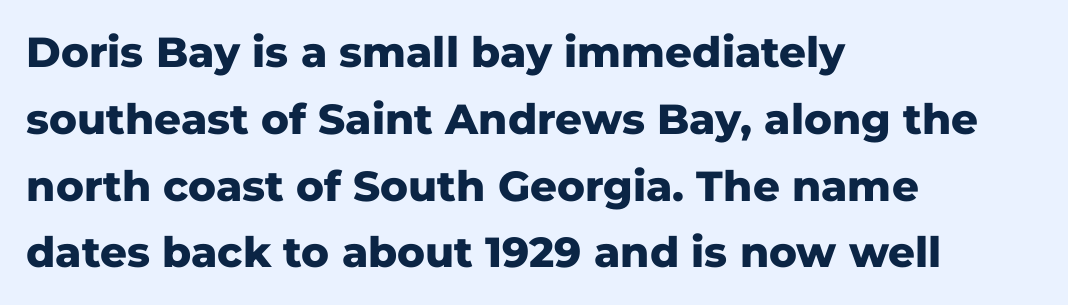
Tracking here is standard; glyphs follow each other at the usual distance. Line spacing here is normal. If you drew a line through each stem, it would be perfectly vertical. The specimen omits any rule beneath the text block's lines.
